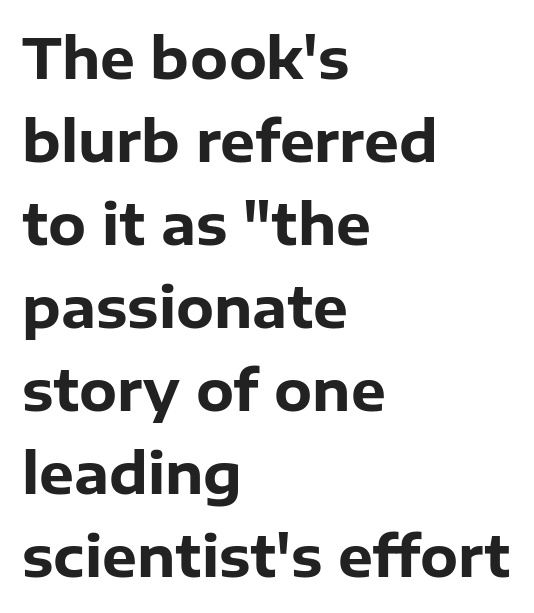
{"serif": "no", "italic": "no", "bold": "yes", "weight": "heavy", "width": "normal", "stroke_contrast": "low", "x_height": "medium", "monospaced": "no", "underline": "no", "align": "left", "line_spacing": "normal", "line_spacing_ratio": 1.51, "letter_spacing": "normal", "letter_spacing_em": 0.0, "glyph_px": 55}
